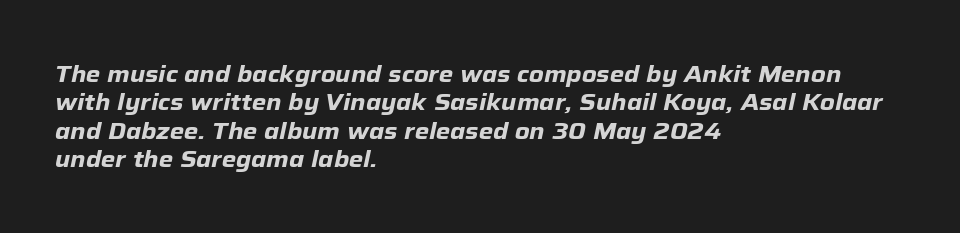
Q: Is the text bold? A: Yes.
Q: Is the text italic (slanted)? A: Yes, it leans right by about 12 degrees.
Q: Is the text underlined? A: No.
Q: How is the paragraph aligned? A: Left-aligned.
Q: Is the spacing between letters normal or unusually wide? A: Normal.
